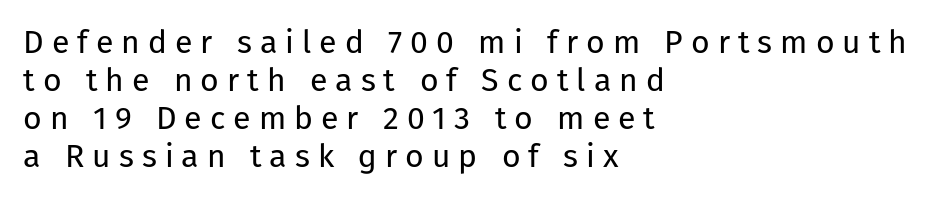
Q: Is the text bold? A: No.
Q: Is the text italic (slanted)? A: No, it is upright.
Q: Is the typeface a serif or a sans-serif typeface? A: Sans-serif.
Q: Is the text underlined? A: No.
Q: How is the paragraph aligned? A: Left-aligned.
Q: Is the spacing between letters normal or unusually wide? A: Unusually wide.
Q: Width (condensed, normal, or wide)? A: Normal.
Q: Stroke contrast? A: Low.
Q: x-height? A: Medium.
Q: Monospaced? A: No.
